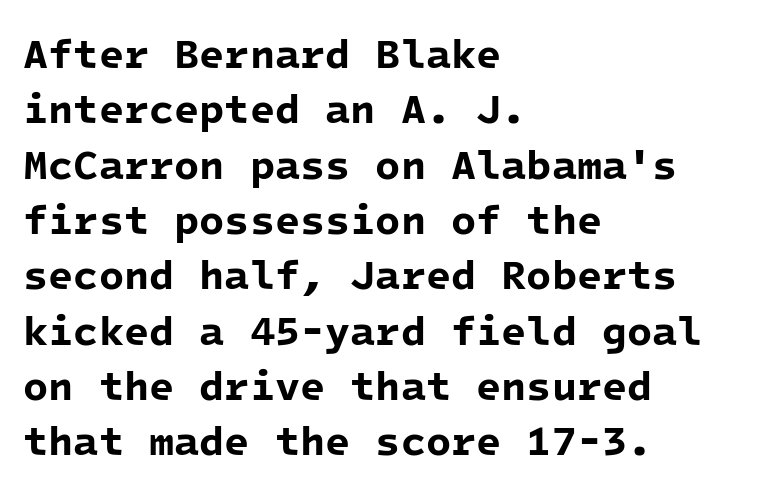
Q: Is the text bold? A: Yes.
Q: Is the typeface a serif or a sans-serif typeface? A: Sans-serif.
Q: Is the text underlined? A: No.
Q: How is the paragraph aligned? A: Left-aligned.
Q: Is the spacing between letters normal or unusually wide? A: Normal.
Q: Is the spacing between lines tight, normal or loose? A: Normal.
Q: Width (condensed, normal, or wide)? A: Normal.
Q: Stroke contrast? A: Low.
Q: x-height? A: Medium.
Q: Monospaced? A: Yes.
